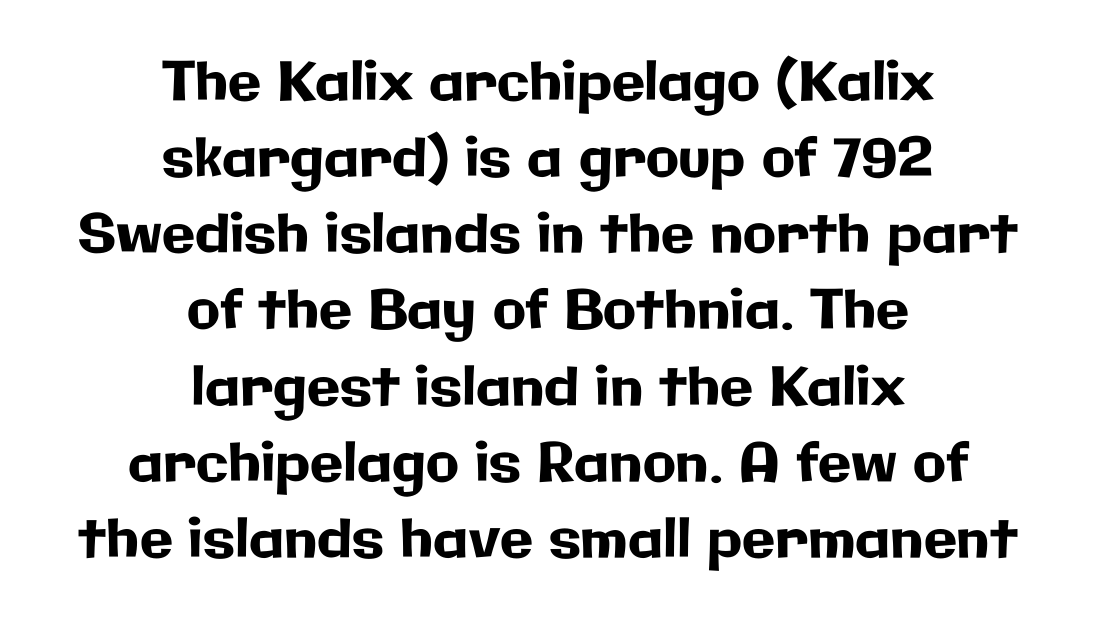
{"serif": "no", "italic": "no", "width": "normal", "stroke_contrast": "low", "x_height": "medium", "monospaced": "no", "underline": "no", "align": "center", "line_spacing": "normal", "line_spacing_ratio": 1.41, "letter_spacing": "normal", "letter_spacing_em": 0.0, "glyph_px": 54}
